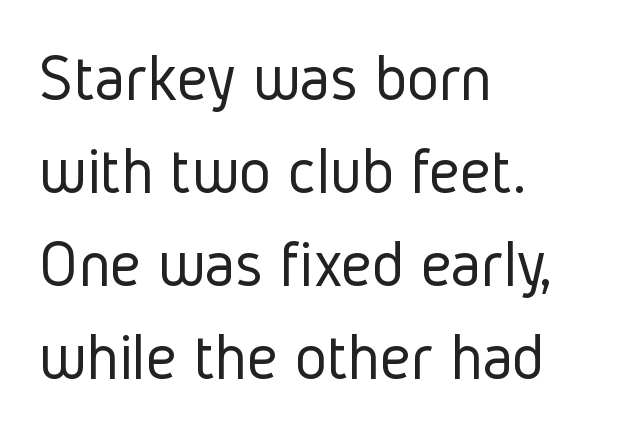
Rows of type keep a routine distance in the vertical direction. Observe the absence of serifs on each vertical stroke in this sample. Stem width sits at or under what a default text font uses. Caption: multi-line text, flush left, ragged right.
